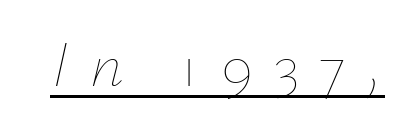
The image shows 66 px thin type, italic (leaning right); set unusually wide letter spacing (+0.31 em), underlined; low stroke contrast and a small x-height.
